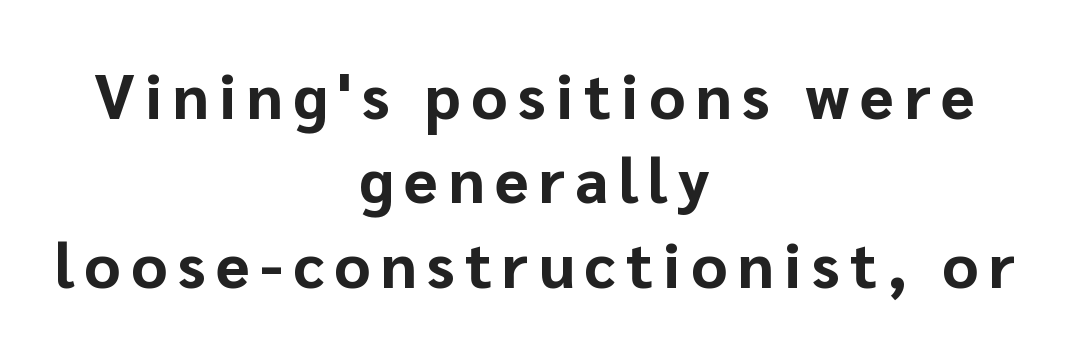
The passage shown is typed in a proportional face where columns would drift. Nope, not italic — everything's standing straight. Neither beginnings nor endings align; midpoints do. Examine the stroke ends and you'll find no serifs. Emphasis by weight is at full strength: bold.
